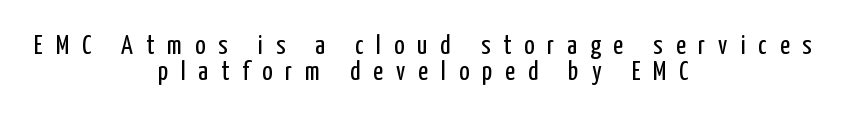
The space directly below the letters is spotless. On a weight scale, this lands at 450 or below. Very little white space separates one row of letters from the next. Nope, not italic — everything's standing straight.
